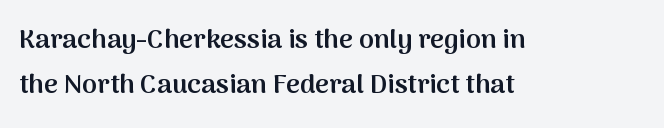
{"italic": "no", "bold": "semi", "underline": "no", "align": "left", "line_spacing": "normal", "line_spacing_ratio": 1.66, "letter_spacing": "normal", "letter_spacing_em": 0.0, "glyph_px": 27}
